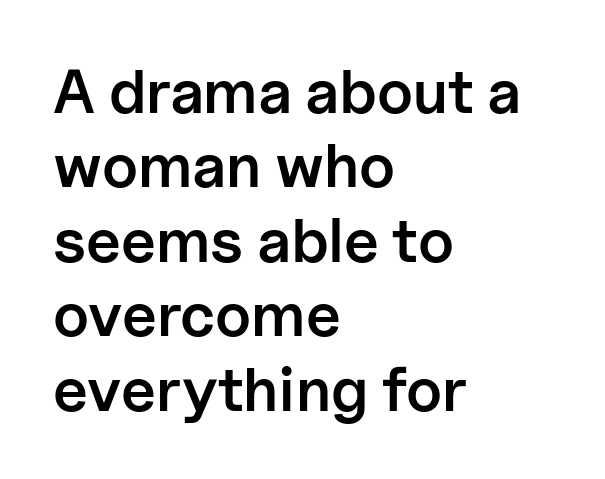
{"serif": "no", "italic": "no", "bold": "semi", "weight": "semibold", "width": "normal", "stroke_contrast": "low", "x_height": "medium", "monospaced": "no", "underline": "no", "align": "left", "line_spacing_ratio": 1.2, "letter_spacing": "normal", "letter_spacing_em": 0.0, "glyph_px": 62}
